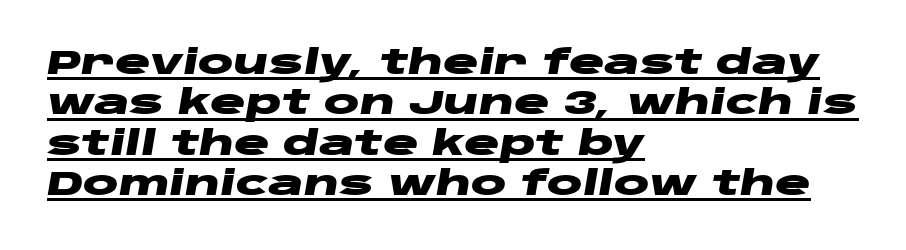
Q: Is the text bold? A: Yes.
Q: Is the text italic (slanted)? A: Yes, it leans right by about 10 degrees.
Q: Is the text underlined? A: Yes.
Q: How is the paragraph aligned? A: Left-aligned.
Q: Is the spacing between letters normal or unusually wide? A: Normal.
Q: Width (condensed, normal, or wide)? A: Wide.
Q: Stroke contrast? A: Low.
Q: x-height? A: Large.
Q: Monospaced? A: No.
